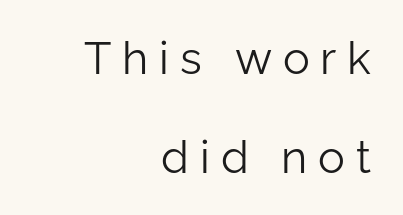
Q: Is the text bold? A: No.
Q: Is the text italic (slanted)? A: No, it is upright.
Q: Is the typeface a serif or a sans-serif typeface? A: Sans-serif.
Q: Is the text underlined? A: No.
Q: How is the paragraph aligned? A: Right-aligned.
Q: Is the spacing between letters normal or unusually wide? A: Unusually wide.
Q: Is the spacing between lines tight, normal or loose? A: Loose.
Q: Width (condensed, normal, or wide)? A: Normal.
Q: Stroke contrast? A: Low.
Q: x-height? A: Medium.
Q: Monospaced? A: No.
